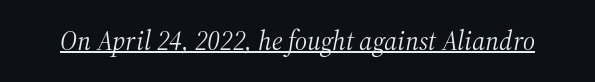
The image shows 27 px text type, italic (leaning right); set normal letter spacing, underlined.
